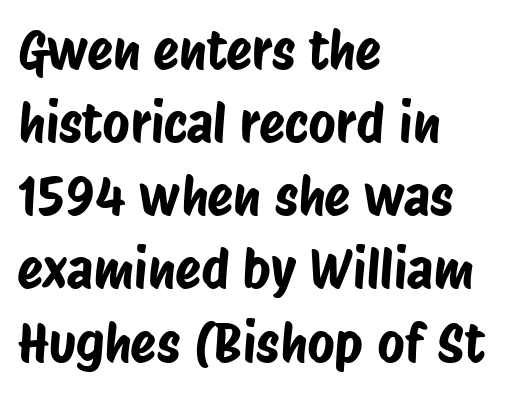
{"serif": "no", "width": "condensed", "stroke_contrast": "low", "x_height": "large", "monospaced": "no", "underline": "no", "align": "left", "line_spacing": "normal", "line_spacing_ratio": 1.38, "letter_spacing": "normal", "letter_spacing_em": 0.0, "glyph_px": 53}
